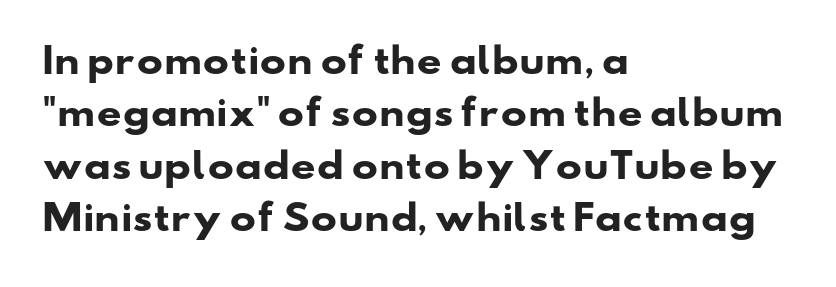
Q: Is the text bold? A: Yes.
Q: Is the typeface a serif or a sans-serif typeface? A: Sans-serif.
Q: Is the text underlined? A: No.
Q: How is the paragraph aligned? A: Left-aligned.
Q: Is the spacing between letters normal or unusually wide? A: Normal.
Q: Is the spacing between lines tight, normal or loose? A: Normal.
Q: Width (condensed, normal, or wide)? A: Wide.
Q: Stroke contrast? A: Low.
Q: x-height? A: Small.
Q: Monospaced? A: No.
